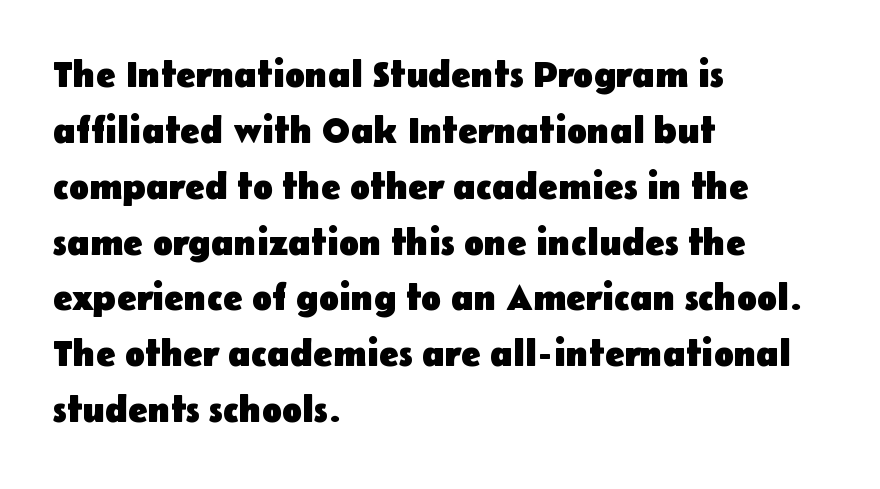
The image shows 37 px heavy sans-serif type, upright; set left-aligned, normal line spacing (1.51x), normal letter spacing, not underlined; low stroke contrast and a medium x-height.
